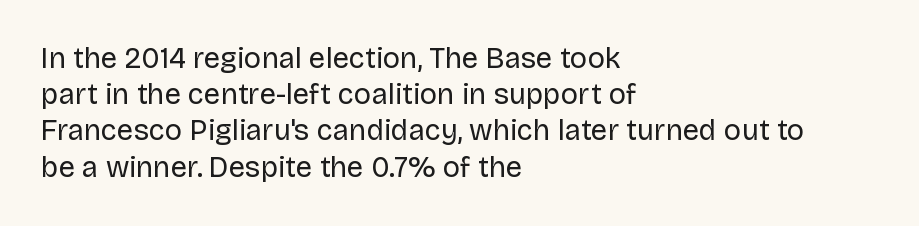
The image shows 29 px regular-weight sans-serif type, upright; set left-aligned, normal line spacing (1.25x), normal letter spacing, not underlined; low stroke contrast and a large x-height.
